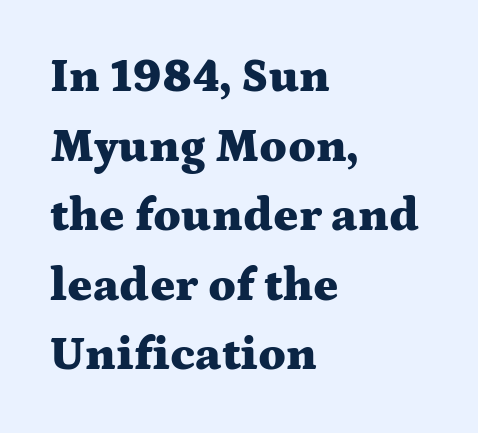
The image shows 47 px heavy, wide serif type, upright; set left-aligned, normal line spacing (1.48x), normal letter spacing, not underlined; medium stroke contrast and a medium x-height.
